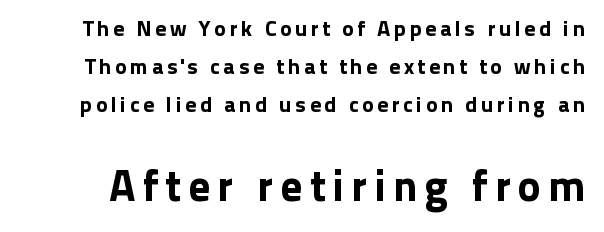
{"serif": "no", "italic": "no", "width": "normal", "stroke_contrast": "low", "x_height": "medium", "monospaced": "no", "underline": "no", "line_spacing_ratio": 1.73, "larger_block": "second", "size_ratio": 2.0, "glyph_px": 44}
